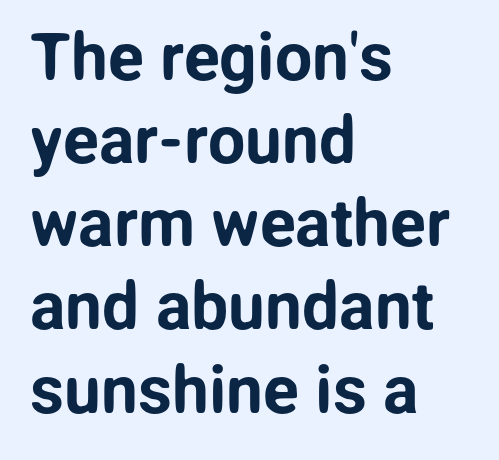
The image shows 66 px sans-serif type, upright; set left-aligned, normal line spacing (1.26x), normal letter spacing, not underlined; low stroke contrast and a medium x-height.
